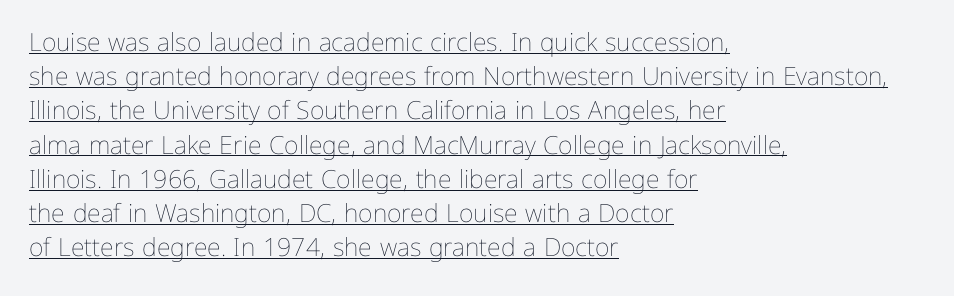
Q: Is the text bold? A: No.
Q: Is the text italic (slanted)? A: No, it is upright.
Q: Is the text underlined? A: Yes.
Q: How is the paragraph aligned? A: Left-aligned.
Q: Is the spacing between letters normal or unusually wide? A: Normal.
Q: Is the spacing between lines tight, normal or loose? A: Normal.
